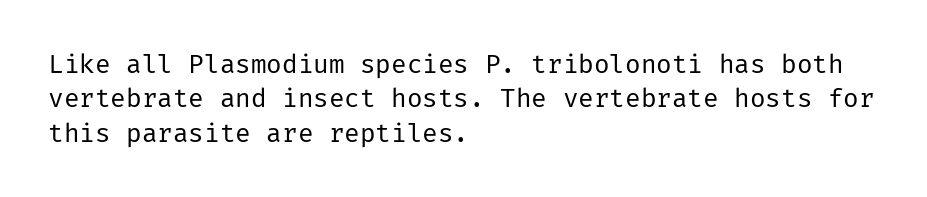
Q: Is the text bold? A: No.
Q: Is the text italic (slanted)? A: No, it is upright.
Q: Is the text underlined? A: No.
Q: How is the paragraph aligned? A: Left-aligned.
Q: Is the spacing between letters normal or unusually wide? A: Normal.
Q: Is the spacing between lines tight, normal or loose? A: Normal.
